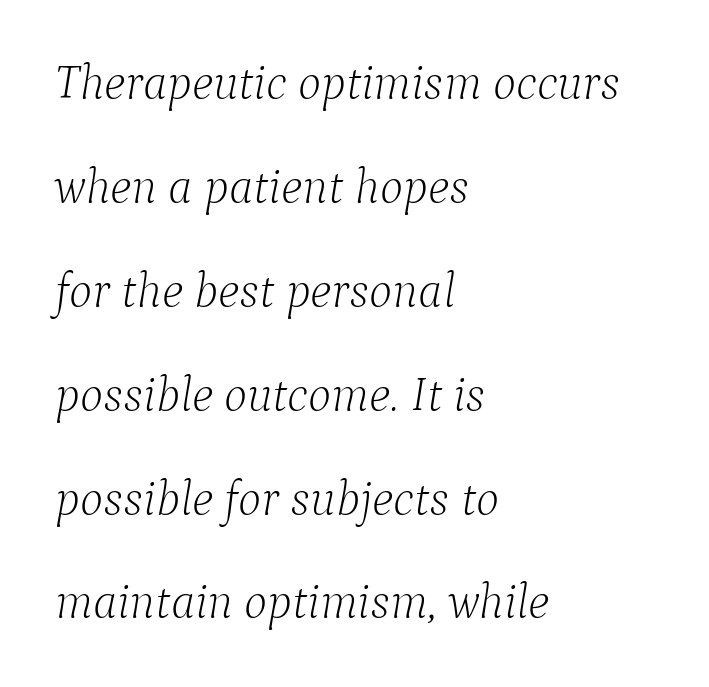
{"serif": "yes", "italic": "yes", "lean": "right", "slant_degrees": 9, "bold": "no", "weight": "light", "width": "normal", "stroke_contrast": "low", "x_height": "medium", "monospaced": "no", "underline": "no", "align": "left", "line_spacing": "loose", "line_spacing_ratio": 2.12, "letter_spacing": "normal", "letter_spacing_em": 0.0, "glyph_px": 49}
